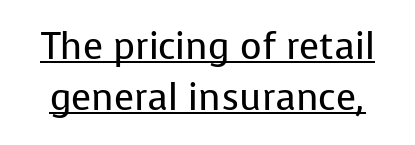
{"serif": "no", "italic": "no", "bold": "no", "weight": "regular", "width": "normal", "stroke_contrast": "low", "x_height": "medium", "monospaced": "no", "underline": "yes", "line_spacing": "normal", "line_spacing_ratio": 1.39, "letter_spacing": "normal", "letter_spacing_em": 0.0, "glyph_px": 37}
